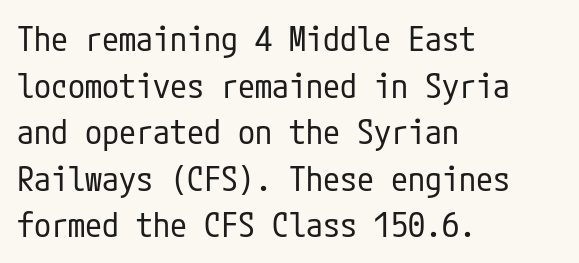
Stems and bowls with no extra thickness — not bold. Characters follow at the spacing the type designer built in. Characters remain perfectly vertical along every line. Descender tails drop into unmarked territory. The type family on display is of the sans-serif kind.
